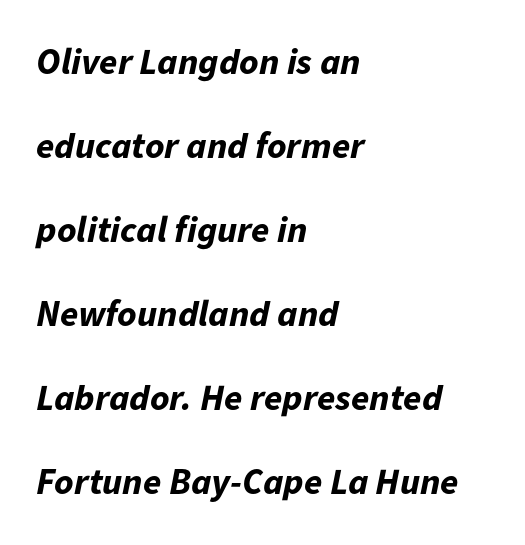
Q: Is the text bold? A: Yes.
Q: Is the text italic (slanted)? A: Yes, it leans right by about 11 degrees.
Q: Is the text underlined? A: No.
Q: How is the paragraph aligned? A: Left-aligned.
Q: Is the spacing between letters normal or unusually wide? A: Normal.
Q: Is the spacing between lines tight, normal or loose? A: Loose.
Q: Width (condensed, normal, or wide)? A: Normal.
Q: Stroke contrast? A: Low.
Q: x-height? A: Medium.
Q: Monospaced? A: No.
